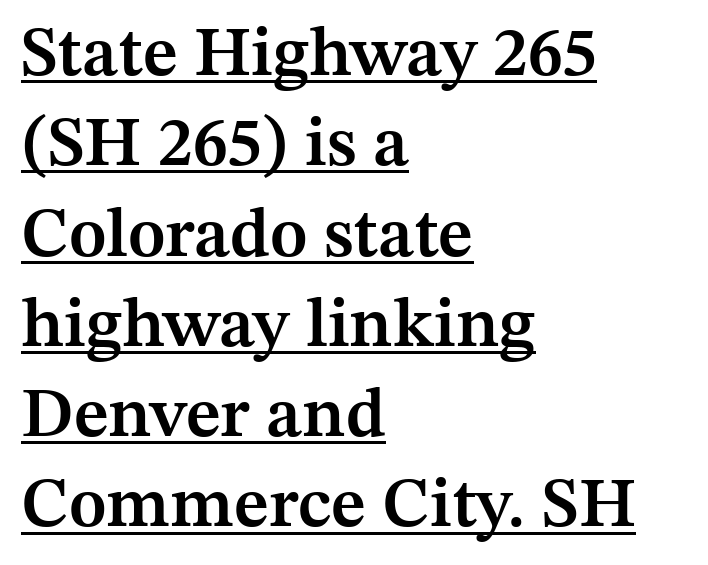
The image shows 70 px semibold serif type, upright; set left-aligned, normal line spacing (1.29x), normal letter spacing, underlined; medium stroke contrast and a medium x-height.
